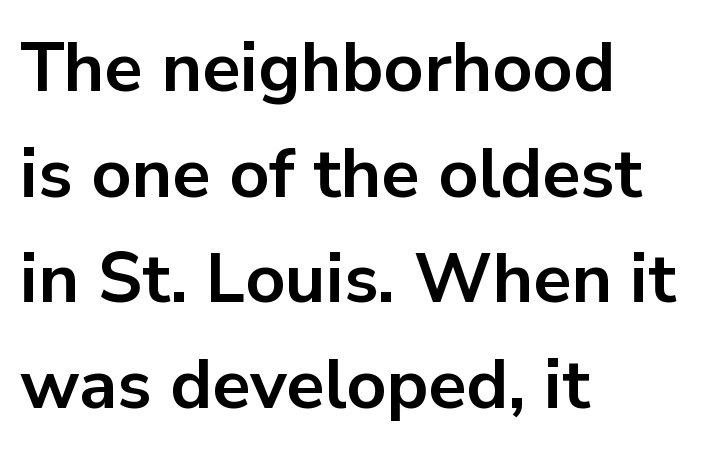
{"serif": "no", "italic": "no", "bold": "yes", "weight": "bold", "width": "normal", "stroke_contrast": "low", "x_height": "medium", "monospaced": "no", "underline": "no", "align": "left", "line_spacing": "normal", "line_spacing_ratio": 1.51, "letter_spacing": "normal", "letter_spacing_em": 0.0, "glyph_px": 70}
